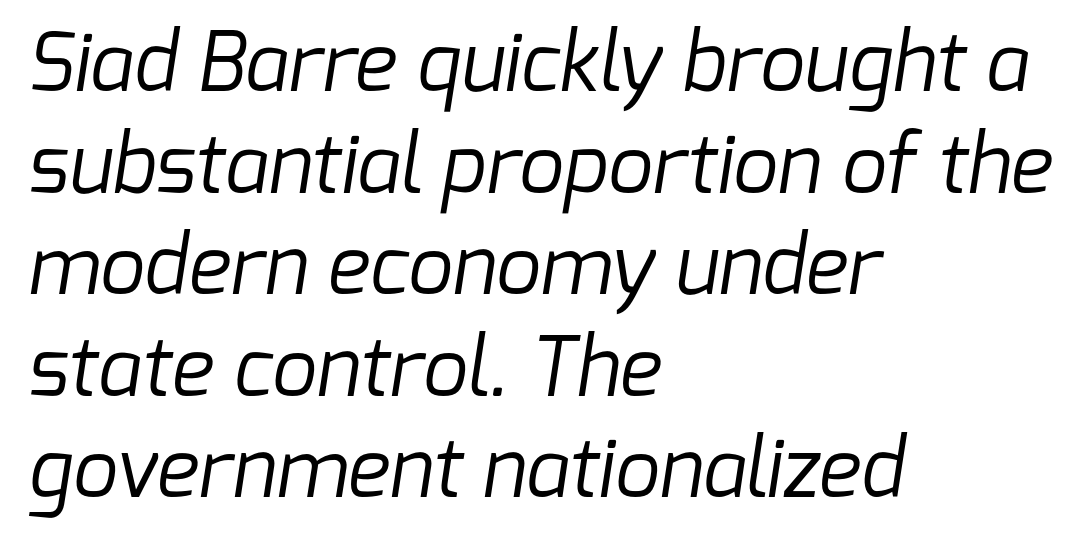
This rendering uses left alignment, leaving the right contour irregular. Rule under the text: the space is simply empty. A typesetter would call this proportional, since set widths differ per character. Honestly, the letter spacing is just normal — you wouldn't notice it. Notice how descenders clear the ascenders below comfortably — that's standard leading. This reads as an unemphasized weight, regular at the heaviest.
